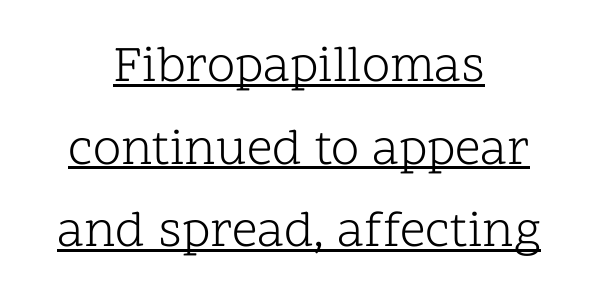
The image shows 51 px light serif type, upright; set centered, normal line spacing (1.62x), normal letter spacing, underlined; low stroke contrast and a medium x-height.
